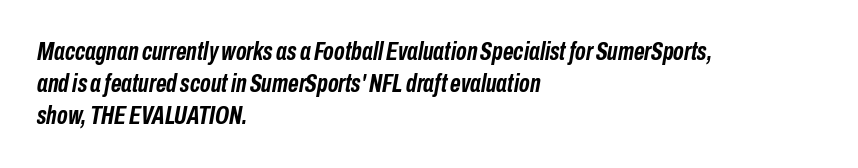
The specimen reads as italic at a glance. The string is rendered with underlining switched off. Tracking here is standard; glyphs follow each other at the usual distance. Notice how the passage keeps a crisp vertical edge on the left only.
